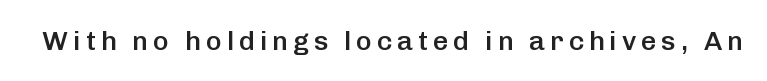
The image shows 27 px text type, upright; set not underlined.
